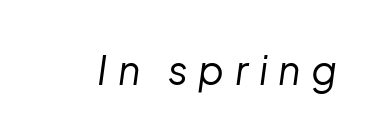
The horizontal fit of the characters is loose and conspicuously gappy. The gap between lines stays unmarked. Counters stay open thanks to moderate or lighter strokes. This sample uses an oblique cut, with every glyph tilted off the vertical.
